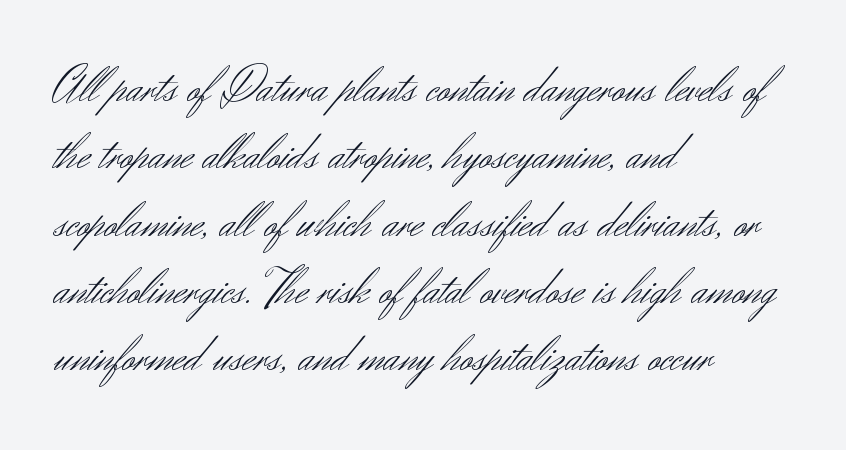
Q: Is the text bold? A: No.
Q: Is the text italic (slanted)? A: Yes.
Q: Is the typeface a serif or a sans-serif typeface? A: Sans-serif.
Q: Is the text underlined? A: No.
Q: How is the paragraph aligned? A: Left-aligned.
Q: Is the spacing between letters normal or unusually wide? A: Normal.
Q: Is the spacing between lines tight, normal or loose? A: Normal.
Q: Width (condensed, normal, or wide)? A: Normal.
Q: Stroke contrast? A: Medium.
Q: x-height? A: Small.
Q: Monospaced? A: No.
